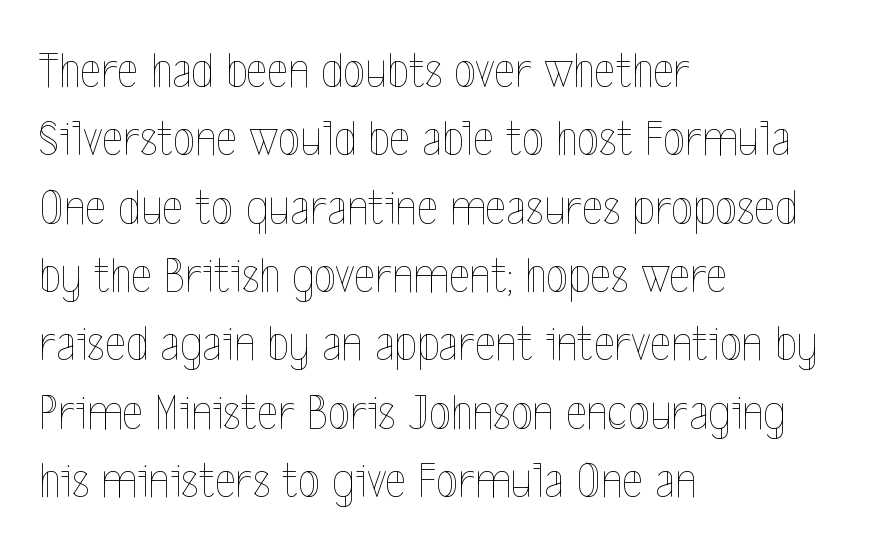
Q: Is the text bold? A: No.
Q: Is the text italic (slanted)? A: No, it is upright.
Q: Is the text underlined? A: No.
Q: How is the paragraph aligned? A: Left-aligned.
Q: Is the spacing between letters normal or unusually wide? A: Normal.
Q: Is the spacing between lines tight, normal or loose? A: Normal.
Q: Width (condensed, normal, or wide)? A: Condensed.
Q: x-height? A: Medium.
Q: Monospaced? A: No.
